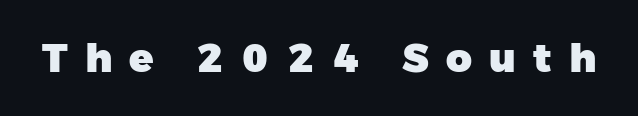
Q: Is the text bold? A: Yes.
Q: Is the text italic (slanted)? A: No, it is upright.
Q: Is the typeface a serif or a sans-serif typeface? A: Sans-serif.
Q: Is the text underlined? A: No.
Q: Is the spacing between letters normal or unusually wide? A: Unusually wide.
Q: Width (condensed, normal, or wide)? A: Normal.
Q: Stroke contrast? A: Low.
Q: x-height? A: Medium.
Q: Monospaced? A: No.
